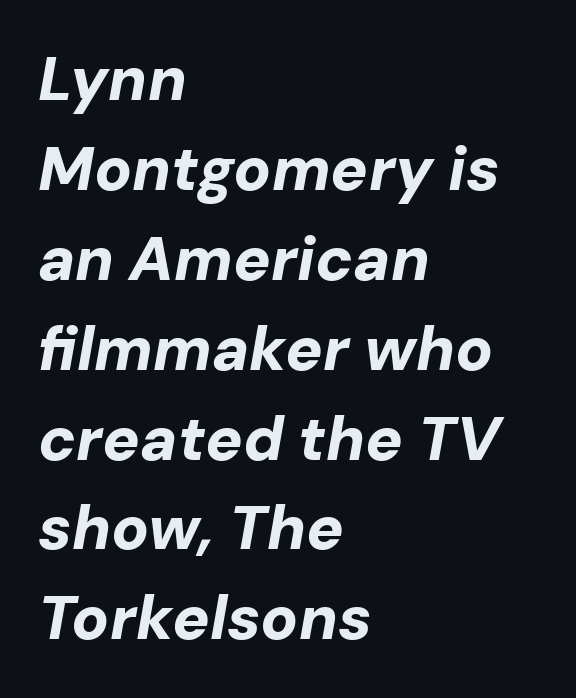
Q: Is the text bold? A: Yes.
Q: Is the text italic (slanted)? A: Yes, it leans right by about 10 degrees.
Q: Is the text underlined? A: No.
Q: How is the paragraph aligned? A: Left-aligned.
Q: Is the spacing between letters normal or unusually wide? A: Normal.
Q: Is the spacing between lines tight, normal or loose? A: Normal.
Q: Width (condensed, normal, or wide)? A: Normal.
Q: Stroke contrast? A: Low.
Q: x-height? A: Medium.
Q: Monospaced? A: No.
